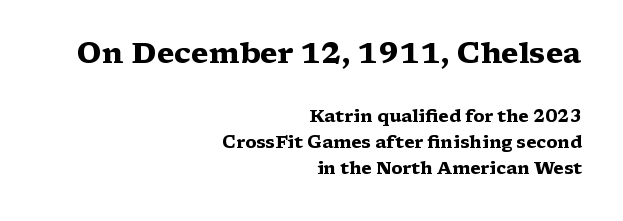
Q: Is the text bold? A: Yes.
Q: Is the text italic (slanted)? A: No, it is upright.
Q: Is the typeface a serif or a sans-serif typeface? A: Serif.
Q: Is the text underlined? A: No.
Q: How is the paragraph aligned? A: Right-aligned.
Q: Is the spacing between letters normal or unusually wide? A: Normal.
Q: Is the spacing between lines tight, normal or loose? A: Normal.
Q: Which block of text is set in a larger size, the first (top) or the second (bottom)? A: The first (top) one.
Q: Width (condensed, normal, or wide)? A: Wide.
Q: Stroke contrast? A: Medium.
Q: x-height? A: Medium.
Q: Monospaced? A: No.
